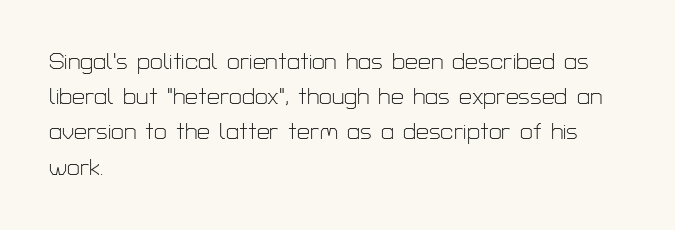
A typesetter would call this leading conventional body-copy spacing. Casual observation: everything's shoved over to the left. Counters stay open thanks to moderate or lighter strokes. The lettering stays uniformly vertical, giving the passage a roman look. No extra tracking has been applied to these lines. The gap between lines stays unmarked.
